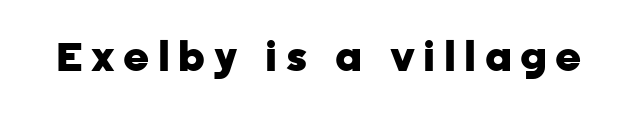
Q: Is the text bold? A: Yes.
Q: Is the text italic (slanted)? A: No, it is upright.
Q: Is the typeface a serif or a sans-serif typeface? A: Sans-serif.
Q: Is the text underlined? A: No.
Q: Is the spacing between letters normal or unusually wide? A: Unusually wide.
Q: Width (condensed, normal, or wide)? A: Normal.
Q: Stroke contrast? A: Low.
Q: x-height? A: Medium.
Q: Monospaced? A: No.
